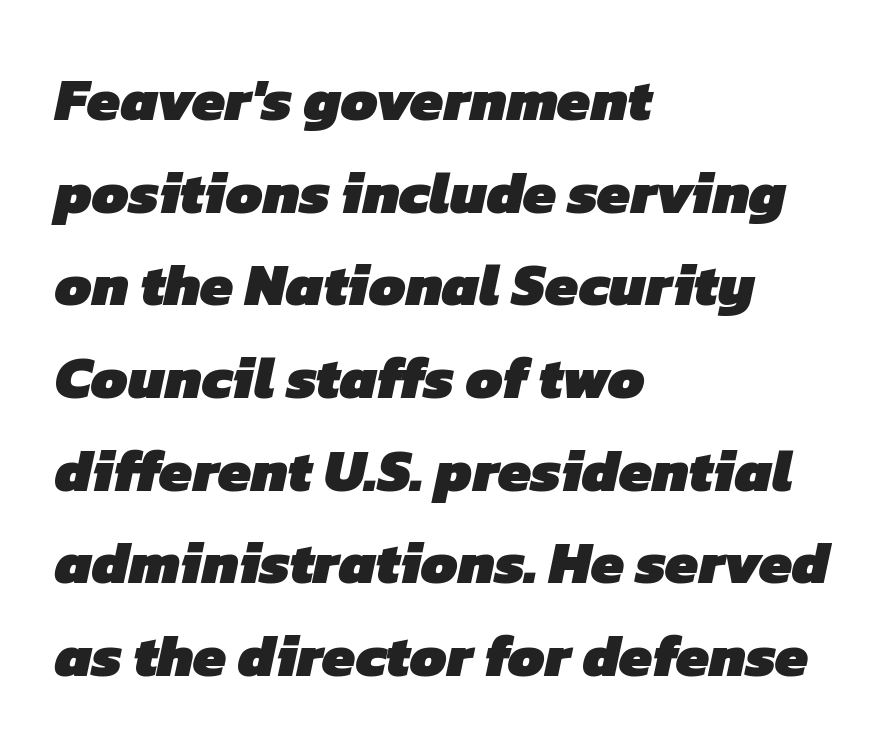
Q: Is the text bold? A: Yes.
Q: Is the typeface a serif or a sans-serif typeface? A: Sans-serif.
Q: Is the text underlined? A: No.
Q: How is the paragraph aligned? A: Left-aligned.
Q: Is the spacing between letters normal or unusually wide? A: Normal.
Q: Is the spacing between lines tight, normal or loose? A: Normal.
Q: Width (condensed, normal, or wide)? A: Normal.
Q: Stroke contrast? A: Low.
Q: x-height? A: Medium.
Q: Monospaced? A: No.
